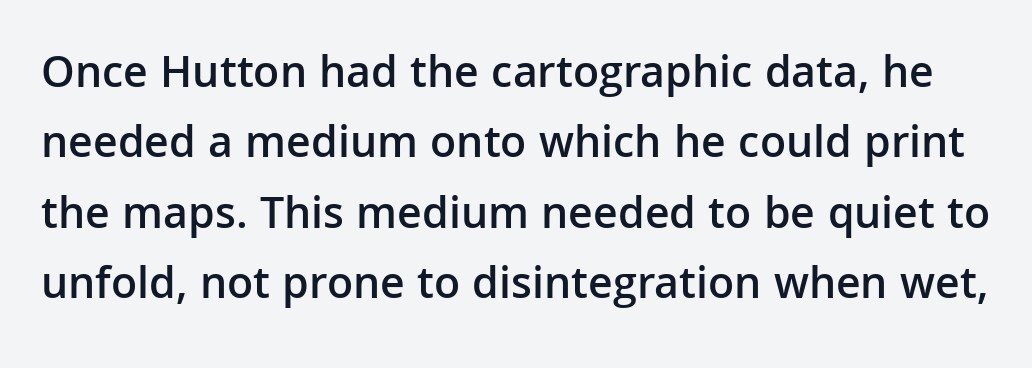
Moderately thickened strokes mark this as semibold type. The rendering shows plain stroke endings on the letterforms — a sans-serif design. Posture: upright roman. Do the characters align in a grid? No, the font is proportional. The words here are not underlined. Letter spacing: default.
